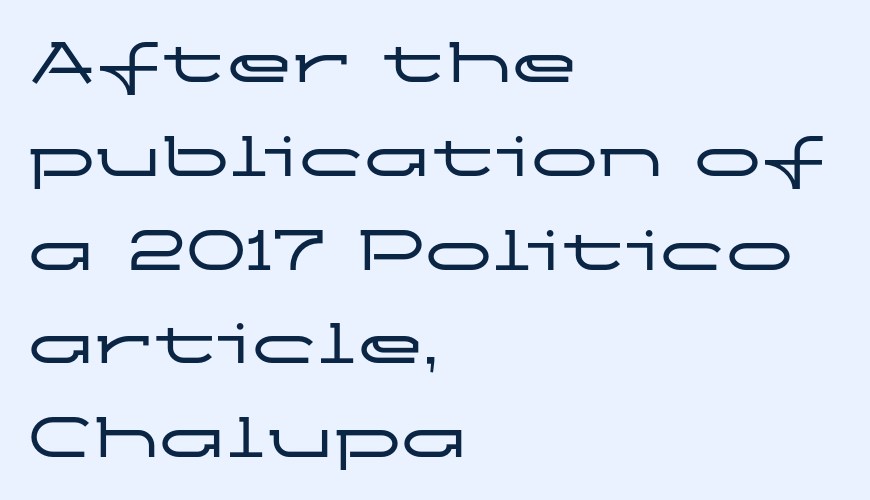
Q: Is the text italic (slanted)? A: No, it is upright.
Q: Is the typeface a serif or a sans-serif typeface? A: Sans-serif.
Q: Is the text underlined? A: No.
Q: How is the paragraph aligned? A: Left-aligned.
Q: Is the spacing between letters normal or unusually wide? A: Normal.
Q: Is the spacing between lines tight, normal or loose? A: Normal.
Q: Width (condensed, normal, or wide)? A: Wide.
Q: Stroke contrast? A: Low.
Q: x-height? A: Medium.
Q: Monospaced? A: No.
